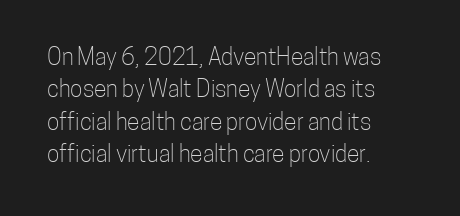
The tracking reads as untouched default to a designer's eye. Layout note: lines flush left. Students, observe: this is what conventionally led text looks like. Underline: absent.
